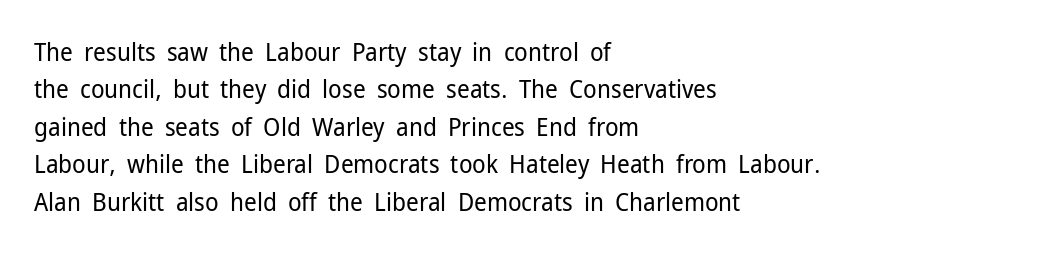
The image shows 25 px text type, upright; set left-aligned, normal line spacing (1.5x), normal letter spacing, not underlined.
